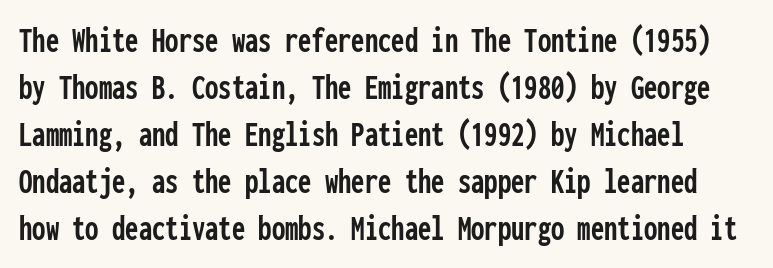
Each letter's strokes conclude bluntly, with no projecting serifs. Each letter, wide or thin by design, is forced into the same width here. Short note: letters normally spaced. The string is rendered with underlining switched off. The letters stand upright; this is a roman face.
